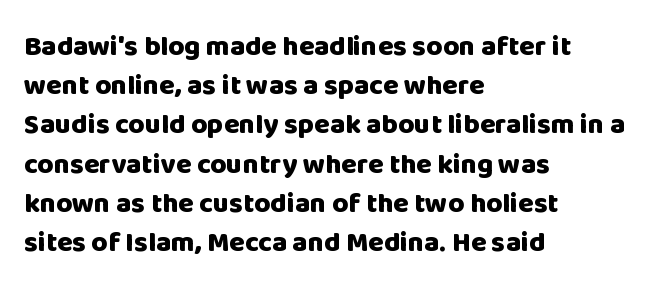
Letter spacing: default. Summary of weight: heavy, a full bold. One-word summary of the alignment: left. Posture: upright roman. The face used here is proportionally spaced, like ordinary book or web type.
